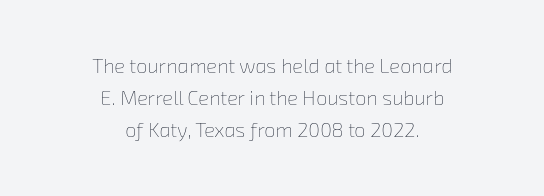
Q: Is the text bold? A: No.
Q: Is the text underlined? A: No.
Q: How is the paragraph aligned? A: Centered.
Q: Is the spacing between letters normal or unusually wide? A: Normal.
Q: Is the spacing between lines tight, normal or loose? A: Normal.
